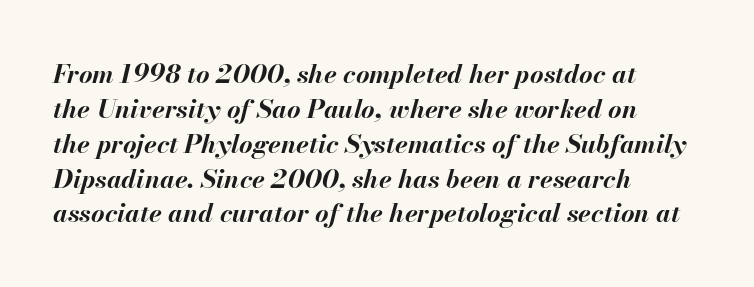
Q: Is the text bold? A: Yes.
Q: Is the text italic (slanted)? A: Yes, it leans right by about 13 degrees.
Q: Is the text underlined? A: No.
Q: How is the paragraph aligned? A: Left-aligned.
Q: Is the spacing between letters normal or unusually wide? A: Normal.
Q: Is the spacing between lines tight, normal or loose? A: Normal.
